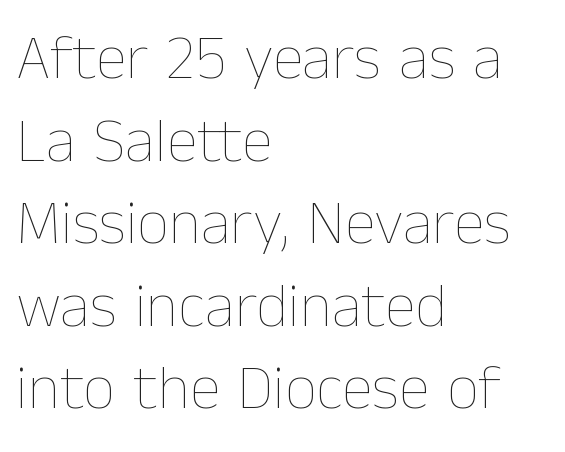
Tracking value appears to be zero — textbook default spacing. The lines are quadded left. The string is rendered with underlining switched off. The rendering uses a moderate line-height, typical for paragraphs.
